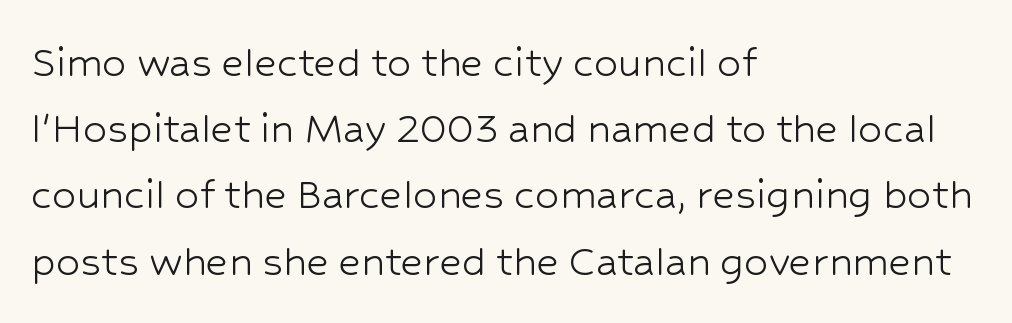
The image shows 48 px light sans-serif type, upright; set left-aligned, normal line spacing (1.38x), normal letter spacing, not underlined; low stroke contrast and a medium x-height.
